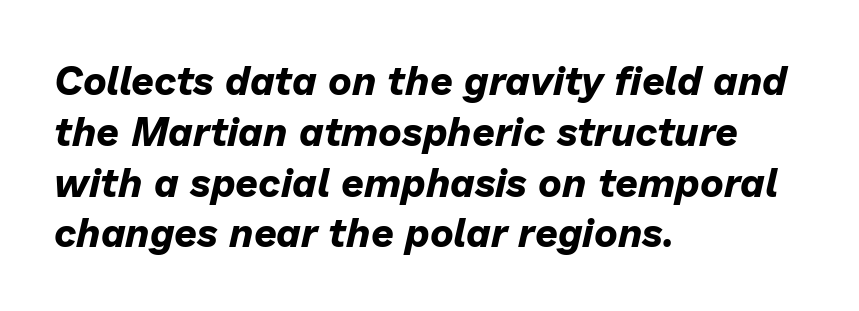
{"italic": "yes", "lean": "right", "slant_degrees": 13, "bold": "yes", "weight": "bold", "width": "normal", "stroke_contrast": "low", "x_height": "medium", "monospaced": "no", "underline": "no", "align": "left", "line_spacing": "normal", "line_spacing_ratio": 1.27, "letter_spacing": "normal", "letter_spacing_em": 0.0, "glyph_px": 40}
